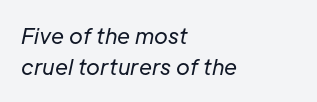
{"italic": "yes", "lean": "right", "slant_degrees": 12, "bold": "no", "underline": "no", "align": "left", "line_spacing": "normal", "line_spacing_ratio": 1.49, "letter_spacing": "normal", "letter_spacing_em": 0.0, "glyph_px": 21}
